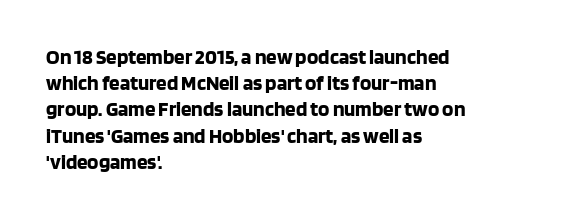
The image shows 21 px bold type, upright; set left-aligned, normal line spacing (1.25x), normal letter spacing, not underlined.
